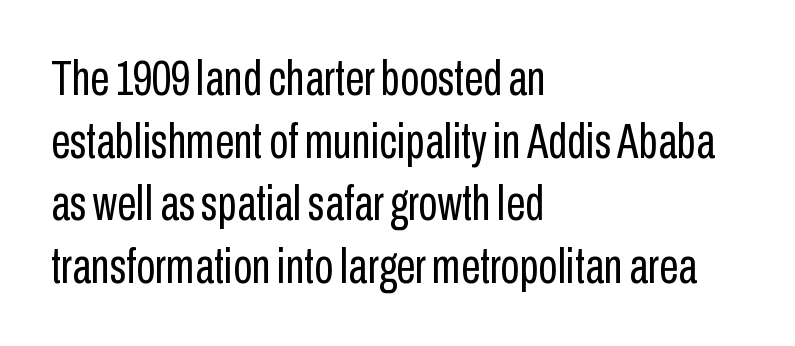
The image shows 49 px regular-weight, condensed sans-serif type, upright; set left-aligned, normal line spacing (1.28x), normal letter spacing, not underlined; low stroke contrast and a medium x-height.
